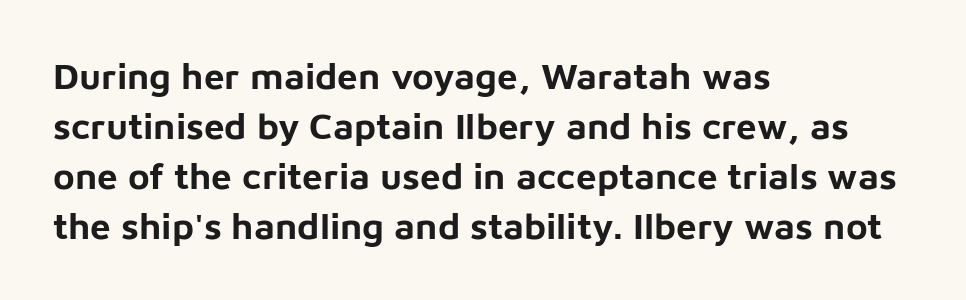
Quick note: interline space is typical. Ordinary non-slanted type is in use. Is the block centered? No — it sits flush against the left margin. Each letter's strokes conclude bluntly, with no projecting serifs.
